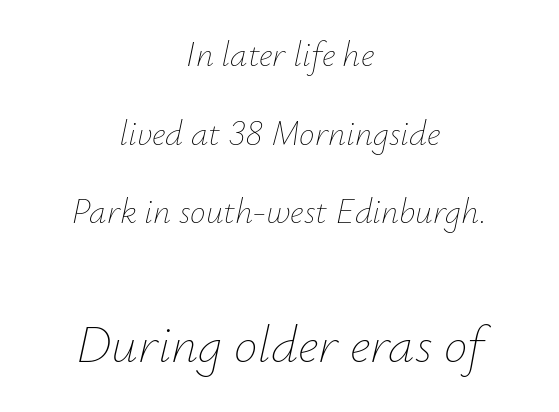
Q: Is the text bold? A: No.
Q: Is the text italic (slanted)? A: Yes, it leans right by about 12 degrees.
Q: Is the text underlined? A: No.
Q: How is the paragraph aligned? A: Centered.
Q: Is the spacing between letters normal or unusually wide? A: Normal.
Q: Is the spacing between lines tight, normal or loose? A: Loose.
Q: Which block of text is set in a larger size, the first (top) or the second (bottom)? A: The second (bottom) one.
Q: Width (condensed, normal, or wide)? A: Normal.
Q: Stroke contrast? A: Low.
Q: x-height? A: Small.
Q: Monospaced? A: No.
